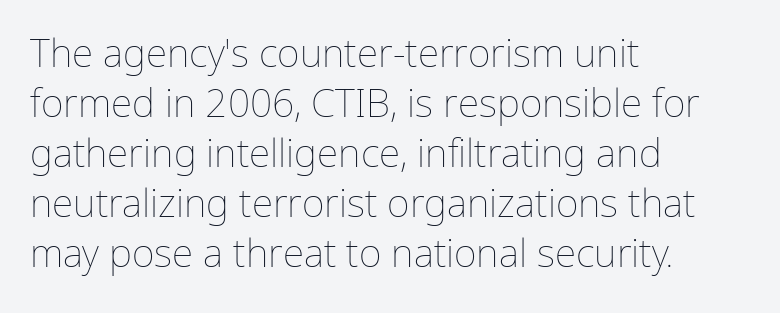
The type sits square on the baseline with zero lean. Evenly set lines give the paragraph a standard silhouette. This rendering features lettering with no underline. Characters follow at the spacing the type designer built in. Heaviness? Minimal to ordinary, like unemphasized prose. The setting favours the left margin, as ordinary paragraphs usually do.
